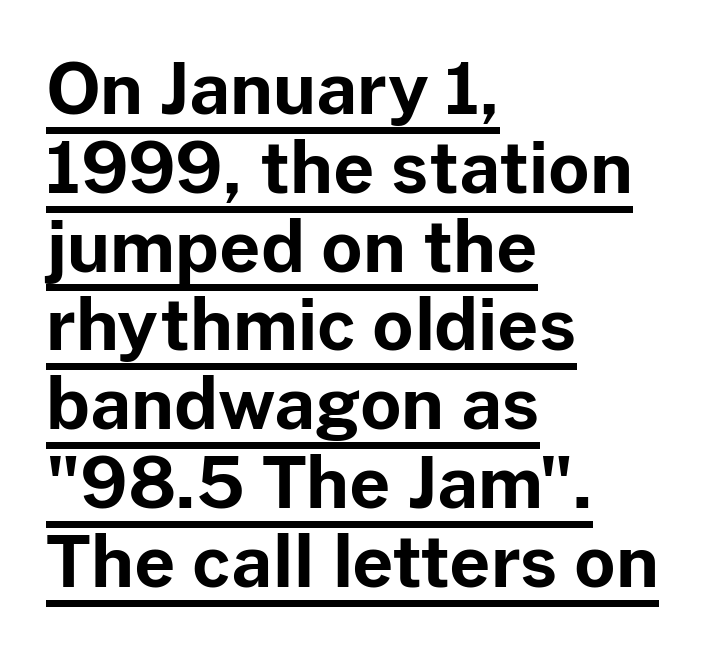
The image shows 71 px bold sans-serif type, upright; set left-aligned, tight line spacing (1.11x), normal letter spacing, underlined; low stroke contrast and a medium x-height.
